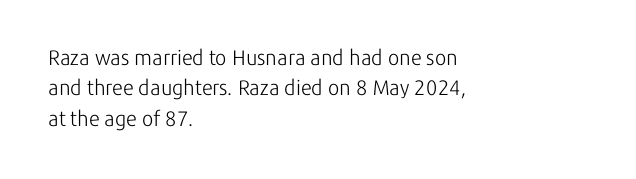
Q: Is the text bold? A: No.
Q: Is the text italic (slanted)? A: No, it is upright.
Q: Is the text underlined? A: No.
Q: How is the paragraph aligned? A: Left-aligned.
Q: Is the spacing between letters normal or unusually wide? A: Normal.
Q: Is the spacing between lines tight, normal or loose? A: Normal.
